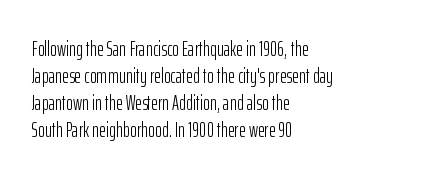
The passage shown is not underscored anywhere. Summary of vertical rhythm: regular, with standard interline spacing. The rag falls on the right side of this text block. Notice how the stems are strictly vertical — no italics here. Vertical stems look standard width or narrower in stroke.
